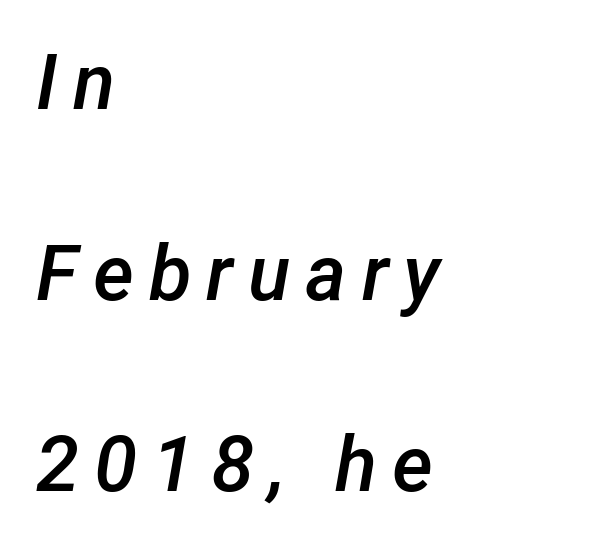
Clear beneath every line of the passage. Observe the lean: these are italic letterforms. The text block is weighted toward the left margin, trailing off unevenly rightward. Spacing verdict: proportional, widths tailored to each character. Successive baselines arrive slowly, with a big drop between each. What weight is shown? A semibold, between regular and bold.
